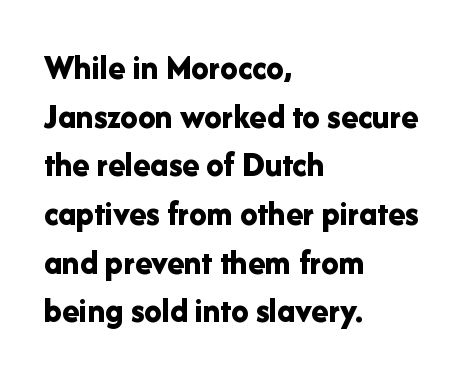
The letters sit at their default tracking, neither squeezed nor spread. The lines sit at an ordinary, default distance from one another. On the weight axis this lands at bold, roughly 700. The characters display no serif detailing; their extremities are plain. Character widths vary here, with narrow letters taking less room than wide ones. When letters stand straight like this, we call the style roman or upright.
